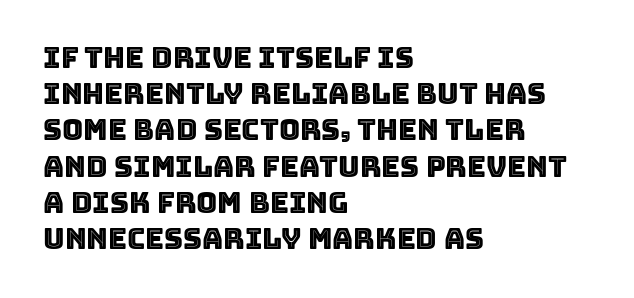
The image shows 29 px text type, upright; set left-aligned, normal line spacing (1.25x), normal letter spacing, not underlined; a large x-height.
